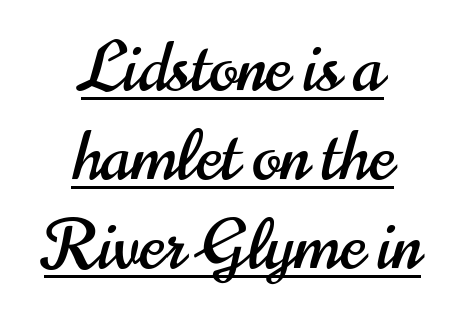
The space between consecutive lines is moderate. Spacing verdict: proportional, widths tailored to each character. The sample's only ornament is a line tracing under the words. Regarding serifs, this sample does without them.
